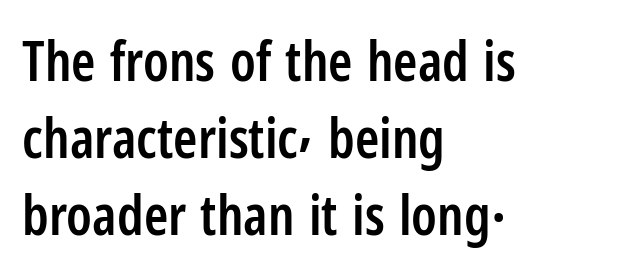
{"serif": "no", "italic": "no", "bold": "semi", "weight": "semibold", "width": "condensed", "stroke_contrast": "low", "x_height": "medium", "monospaced": "no", "underline": "no", "align": "left", "line_spacing": "normal", "line_spacing_ratio": 1.4, "letter_spacing": "normal", "letter_spacing_em": 0.0, "glyph_px": 55}
